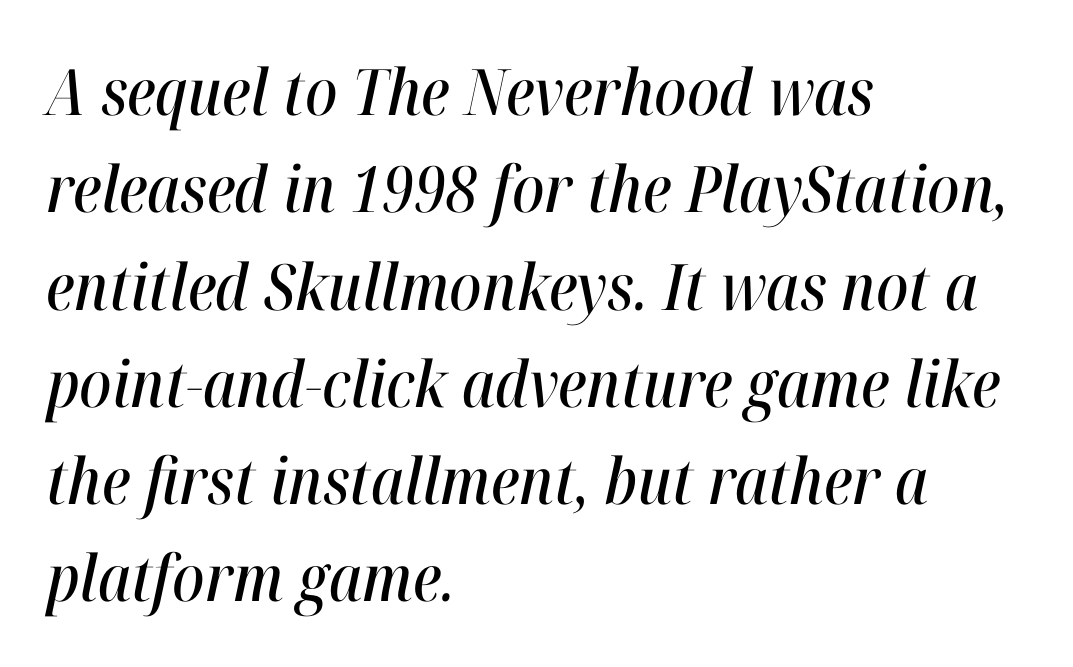
Q: Is the text italic (slanted)? A: Yes, it leans right by about 12 degrees.
Q: Is the text underlined? A: No.
Q: How is the paragraph aligned? A: Left-aligned.
Q: Is the spacing between letters normal or unusually wide? A: Normal.
Q: Is the spacing between lines tight, normal or loose? A: Normal.
Q: Width (condensed, normal, or wide)? A: Condensed.
Q: Stroke contrast? A: High.
Q: x-height? A: Medium.
Q: Monospaced? A: No.
